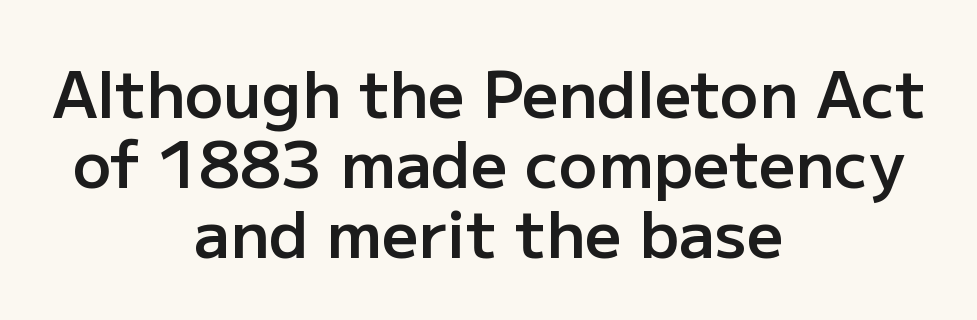
{"serif": "no", "italic": "no", "bold": "semi", "weight": "semibold", "width": "normal", "stroke_contrast": "low", "x_height": "medium", "monospaced": "no", "underline": "no", "align": "center", "line_spacing": "tight", "line_spacing_ratio": 1.09, "letter_spacing": "normal", "letter_spacing_em": 0.0, "glyph_px": 64}
